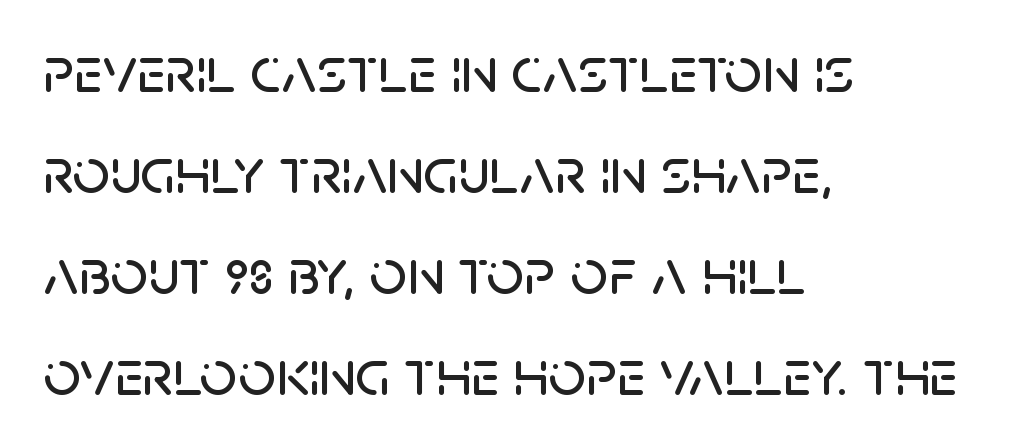
{"serif": "no", "italic": "no", "width": "normal", "stroke_contrast": "low", "x_height": "large", "monospaced": "no", "underline": "no", "align": "left", "line_spacing": "normal", "line_spacing_ratio": 1.53, "letter_spacing": "normal", "letter_spacing_em": 0.0, "glyph_px": 66}
